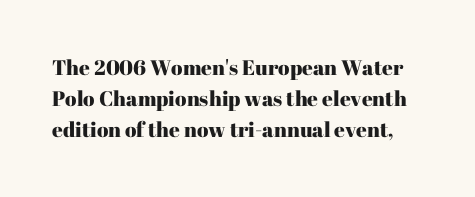
The image shows 21 px text type, upright; set normal line spacing (1.48x), normal letter spacing, not underlined.
